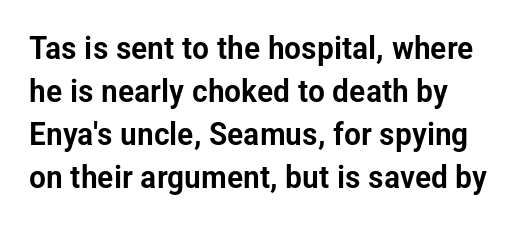
Q: Is the text italic (slanted)? A: No, it is upright.
Q: Is the typeface a serif or a sans-serif typeface? A: Sans-serif.
Q: Is the text underlined? A: No.
Q: How is the paragraph aligned? A: Left-aligned.
Q: Is the spacing between letters normal or unusually wide? A: Normal.
Q: Is the spacing between lines tight, normal or loose? A: Normal.
Q: Width (condensed, normal, or wide)? A: Condensed.
Q: Stroke contrast? A: Low.
Q: x-height? A: Medium.
Q: Monospaced? A: No.
